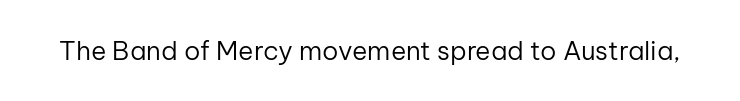
Q: Is the text bold? A: No.
Q: Is the text italic (slanted)? A: No, it is upright.
Q: Is the text underlined? A: No.
Q: Is the spacing between letters normal or unusually wide? A: Normal.
